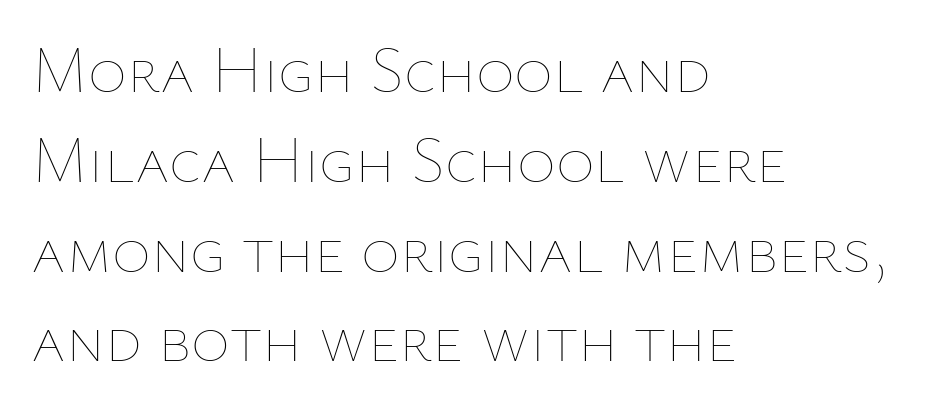
Q: Is the text bold? A: No.
Q: Is the text italic (slanted)? A: No, it is upright.
Q: Is the text underlined? A: No.
Q: How is the paragraph aligned? A: Left-aligned.
Q: Is the spacing between letters normal or unusually wide? A: Normal.
Q: Is the spacing between lines tight, normal or loose? A: Normal.
Q: Width (condensed, normal, or wide)? A: Normal.
Q: Stroke contrast? A: Low.
Q: x-height? A: Medium.
Q: Monospaced? A: No.
